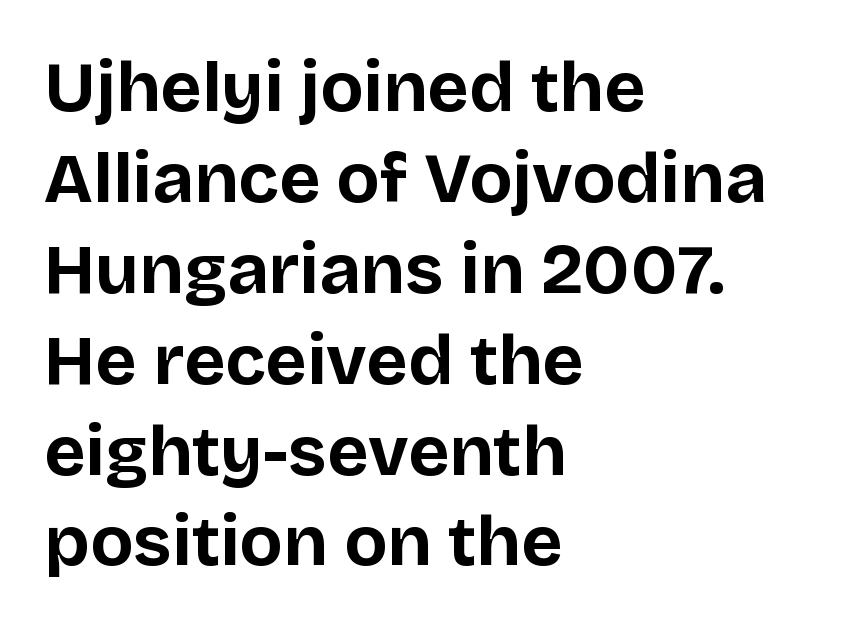
{"serif": "no", "italic": "no", "bold": "yes", "weight": "bold", "width": "normal", "stroke_contrast": "low", "x_height": "large", "monospaced": "no", "underline": "no", "align": "left", "line_spacing": "normal", "line_spacing_ratio": 1.28, "letter_spacing": "normal", "letter_spacing_em": 0.0, "glyph_px": 71}
